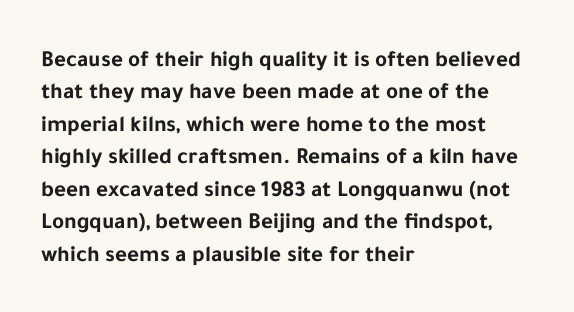
Q: Is the text bold? A: Yes.
Q: Is the text italic (slanted)? A: No, it is upright.
Q: Is the text underlined? A: No.
Q: How is the paragraph aligned? A: Left-aligned.
Q: Is the spacing between letters normal or unusually wide? A: Normal.
Q: Is the spacing between lines tight, normal or loose? A: Normal.
